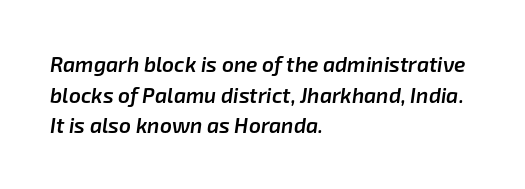
Q: Is the text bold? A: Semi-bold.
Q: Is the text italic (slanted)? A: Yes, it leans right by about 8 degrees.
Q: Is the text underlined? A: No.
Q: How is the paragraph aligned? A: Left-aligned.
Q: Is the spacing between letters normal or unusually wide? A: Normal.
Q: Is the spacing between lines tight, normal or loose? A: Normal.
